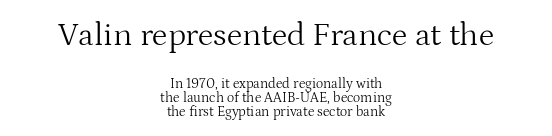
Q: Is the text bold? A: No.
Q: Is the text italic (slanted)? A: No, it is upright.
Q: Is the typeface a serif or a sans-serif typeface? A: Serif.
Q: Is the text underlined? A: No.
Q: How is the paragraph aligned? A: Centered.
Q: Is the spacing between letters normal or unusually wide? A: Normal.
Q: Is the spacing between lines tight, normal or loose? A: Tight.
Q: Which block of text is set in a larger size, the first (top) or the second (bottom)? A: The first (top) one.
Q: Width (condensed, normal, or wide)? A: Normal.
Q: Stroke contrast? A: Medium.
Q: x-height? A: Medium.
Q: Monospaced? A: No.
